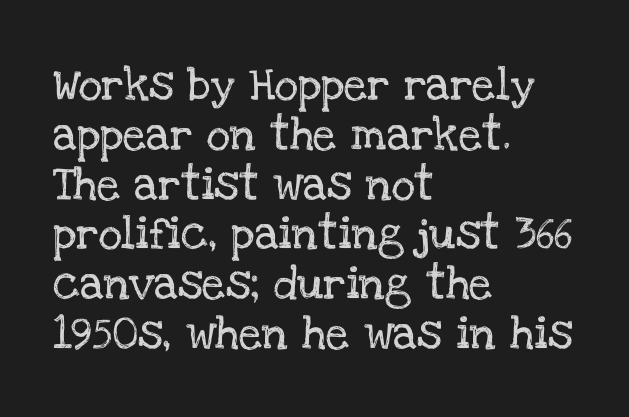
{"serif": "yes", "italic": "no", "width": "normal", "stroke_contrast": "low", "x_height": "large", "monospaced": "no", "underline": "no", "align": "left", "line_spacing": "normal", "line_spacing_ratio": 1.51, "letter_spacing": "normal", "letter_spacing_em": 0.0, "glyph_px": 33}
